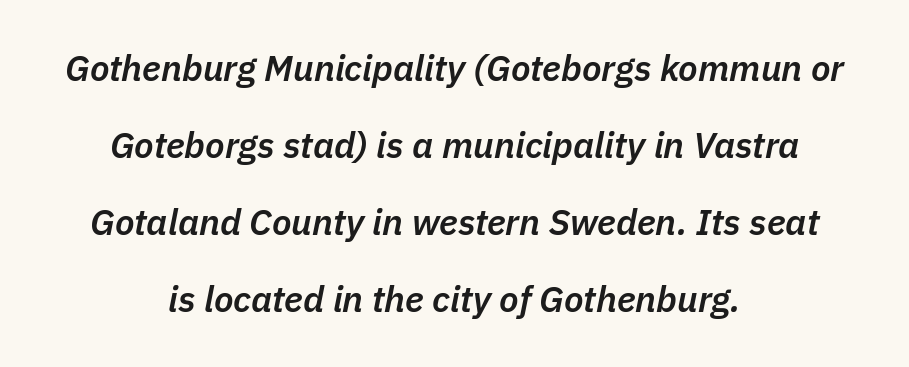
Q: Is the text bold? A: Semi-bold.
Q: Is the text italic (slanted)? A: Yes, it leans right by about 11 degrees.
Q: Is the text underlined? A: No.
Q: How is the paragraph aligned? A: Centered.
Q: Is the spacing between letters normal or unusually wide? A: Normal.
Q: Is the spacing between lines tight, normal or loose? A: Loose.
Q: Width (condensed, normal, or wide)? A: Normal.
Q: Stroke contrast? A: Low.
Q: x-height? A: Medium.
Q: Monospaced? A: No.
